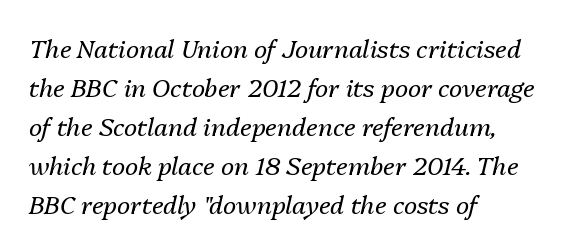
Q: Is the text bold? A: No.
Q: Is the text italic (slanted)? A: Yes, it leans right by about 13 degrees.
Q: Is the text underlined? A: No.
Q: How is the paragraph aligned? A: Left-aligned.
Q: Is the spacing between letters normal or unusually wide? A: Normal.
Q: Is the spacing between lines tight, normal or loose? A: Normal.
